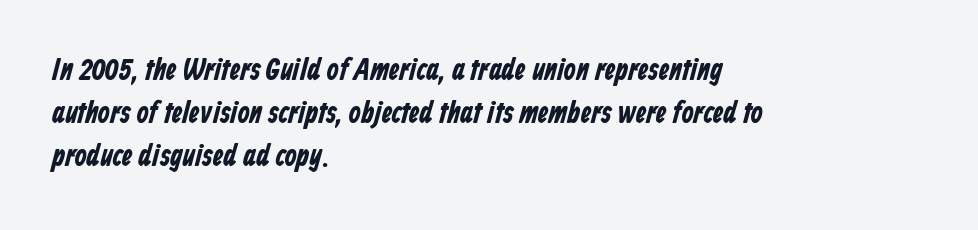
The image shows 31 px bold, condensed sans-serif type; set left-aligned, normal line spacing (1.39x), normal letter spacing, not underlined; low stroke contrast and a medium x-height.
